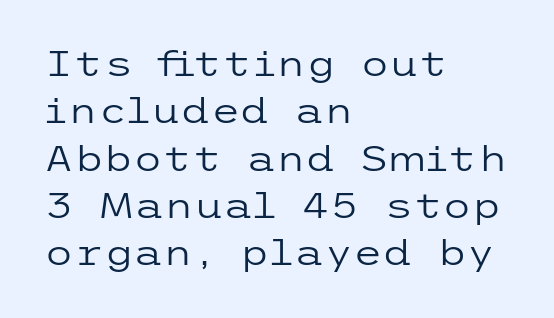
{"serif": "no", "italic": "no", "bold": "no", "weight": "regular", "width": "wide", "stroke_contrast": "low", "x_height": "medium", "underline": "no", "align": "left", "line_spacing": "normal", "line_spacing_ratio": 1.39, "letter_spacing": "normal", "letter_spacing_em": 0.0, "glyph_px": 34}
